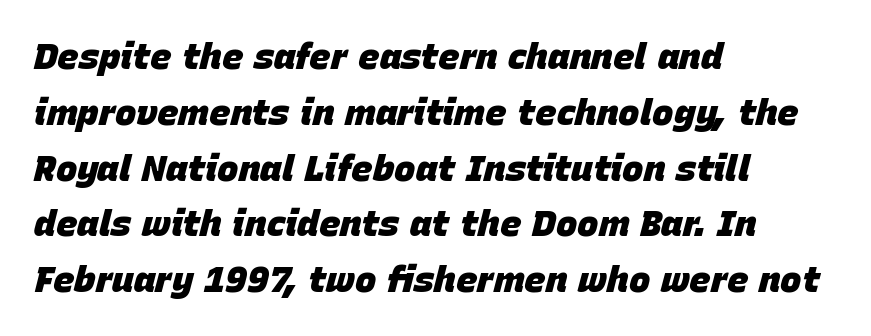
The image shows 36 px heavy type, italic (leaning right); set left-aligned, normal line spacing (1.55x), normal letter spacing, not underlined; low stroke contrast and a large x-height.
